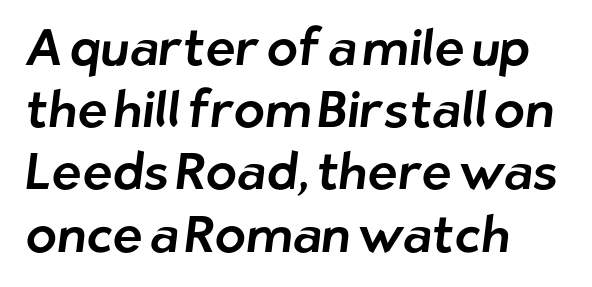
The image shows 51 px sans-serif type; set left-aligned, line spacing 1.22x, normal letter spacing, not underlined; low stroke contrast and a medium x-height.
